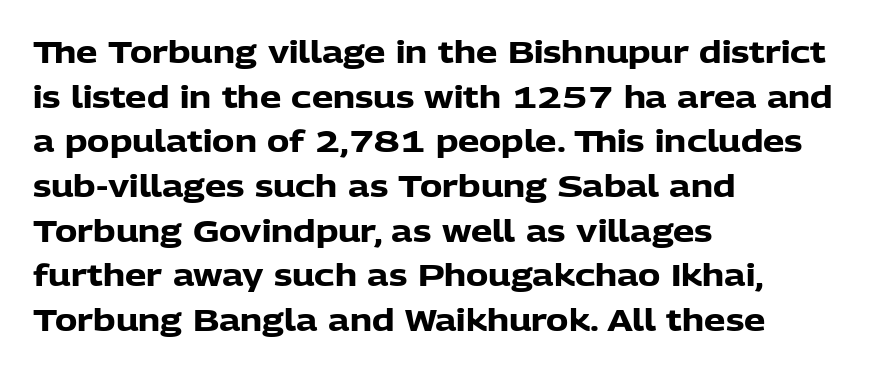
The image shows 30 px heavy sans-serif type, upright; set left-aligned, normal line spacing (1.49x), normal letter spacing, not underlined; low stroke contrast and a medium x-height.
